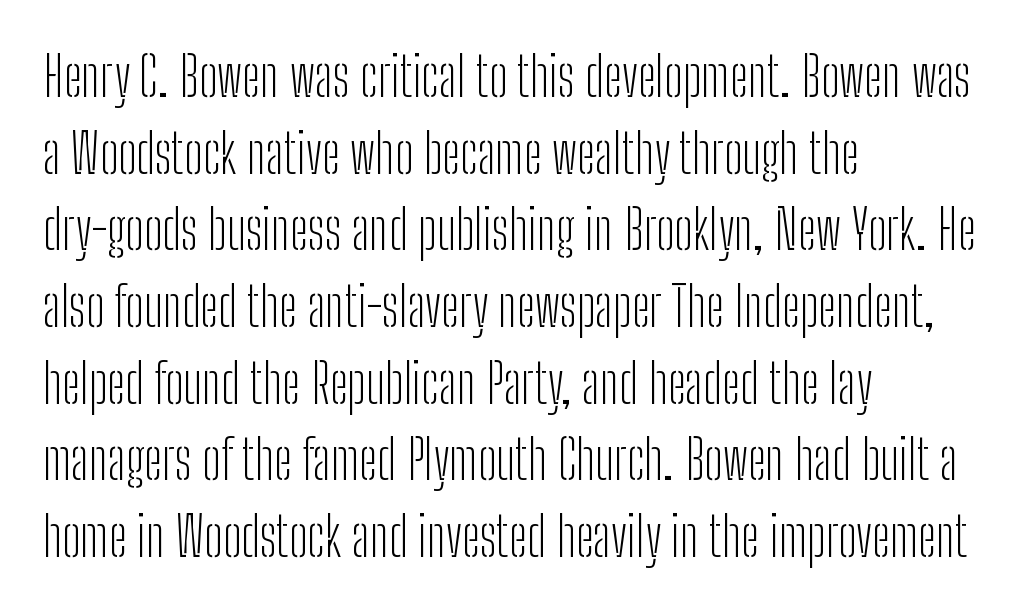
{"serif": "no", "italic": "no", "bold": "no", "weight": "light", "width": "condensed", "stroke_contrast": "low", "x_height": "medium", "monospaced": "no", "underline": "no", "align": "left", "line_spacing": "normal", "line_spacing_ratio": 1.42, "letter_spacing": "normal", "letter_spacing_em": 0.0, "glyph_px": 54}
